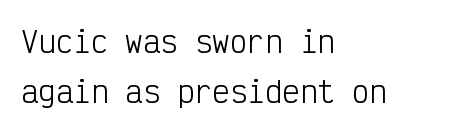
The image shows 29 px light, condensed sans-serif type, upright, monospaced; set left-aligned, line spacing 1.73x, normal letter spacing, not underlined; low stroke contrast and a medium x-height.
